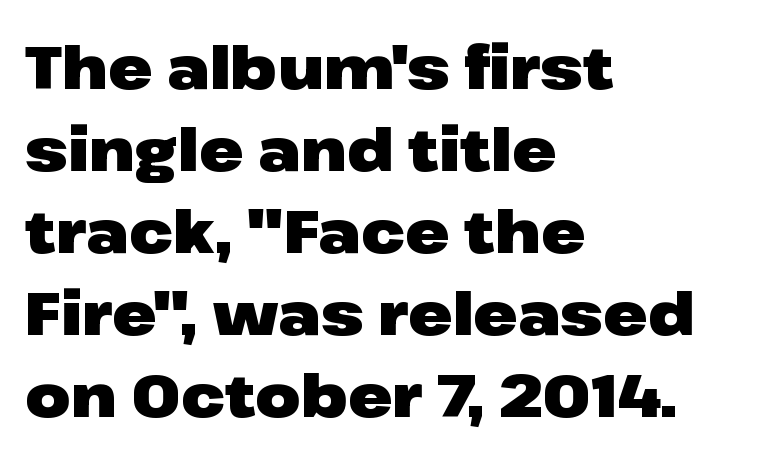
The image shows 59 px heavy, wide sans-serif type, upright; set left-aligned, normal line spacing (1.39x), normal letter spacing, not underlined; low stroke contrast and a medium x-height.
